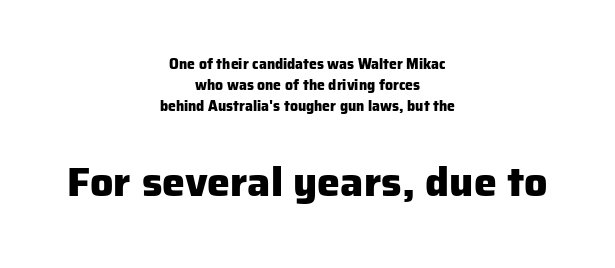
The image shows 41 px heavy sans-serif type, upright; set centered, normal line spacing (1.51x), normal letter spacing, not underlined; the second (bottom) block is 2.93x larger; low stroke contrast and a medium x-height.
